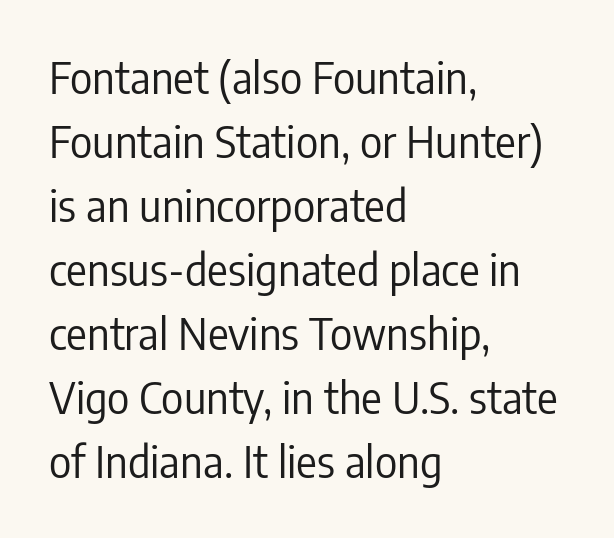
Q: Is the text bold? A: No.
Q: Is the text italic (slanted)? A: No, it is upright.
Q: Is the typeface a serif or a sans-serif typeface? A: Sans-serif.
Q: Is the text underlined? A: No.
Q: How is the paragraph aligned? A: Left-aligned.
Q: Is the spacing between letters normal or unusually wide? A: Normal.
Q: Is the spacing between lines tight, normal or loose? A: Normal.
Q: Width (condensed, normal, or wide)? A: Condensed.
Q: Stroke contrast? A: Low.
Q: x-height? A: Medium.
Q: Monospaced? A: No.
